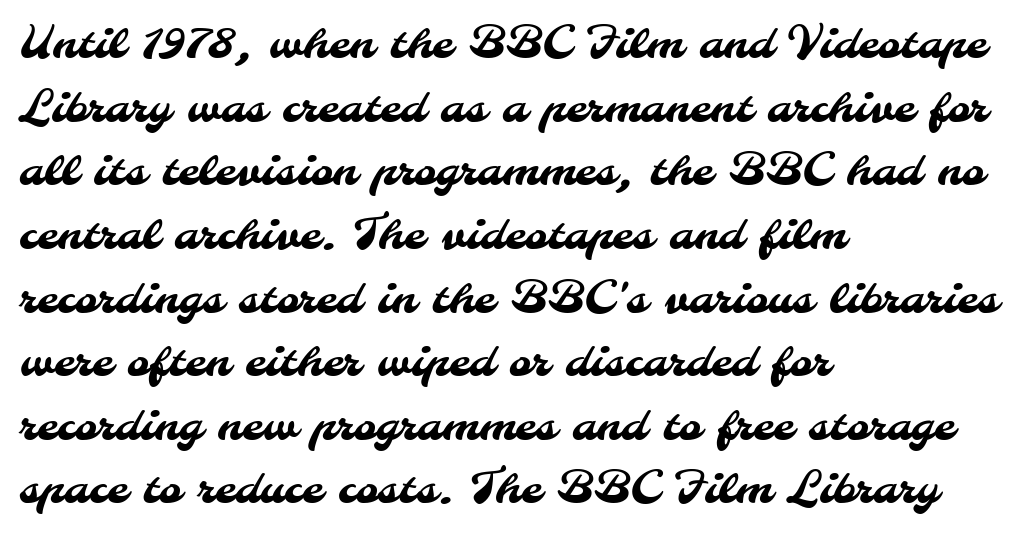
{"serif": "no", "width": "normal", "stroke_contrast": "medium", "x_height": "small", "monospaced": "no", "underline": "no", "align": "left", "line_spacing": "normal", "line_spacing_ratio": 1.48, "letter_spacing": "normal", "letter_spacing_em": 0.0, "glyph_px": 43}
